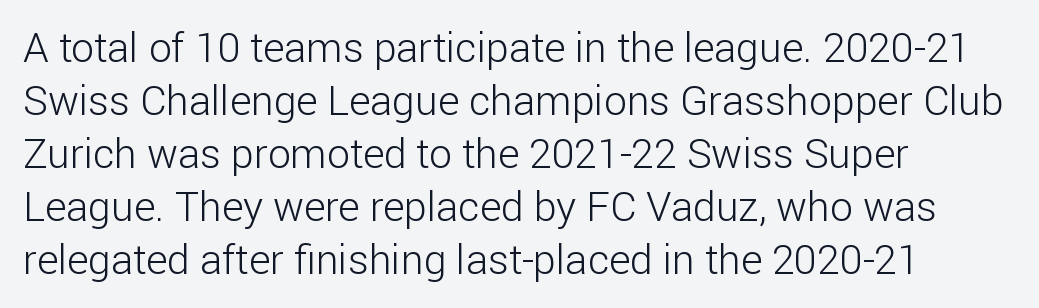
Caption: multi-line text, flush left, ragged right. Nope, no serifs anywhere on these letters. These lines are rendered in a variable-pitch font. Whoever set this chose a conventional vertical rhythm. Has an underline been added? It has not.
